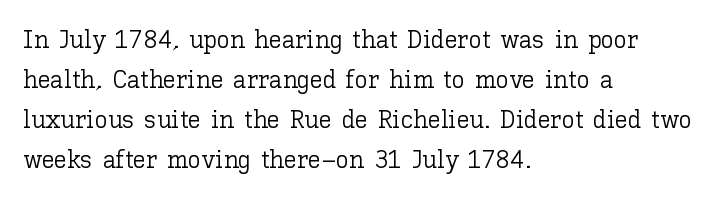
Descender tails drop into unmarked territory. Stroke mass is kept to a normal reading level or below. Default kerning and tracking; the words read as compact shapes. Teacher's note: observe the even left margin — that is flush-left alignment.
